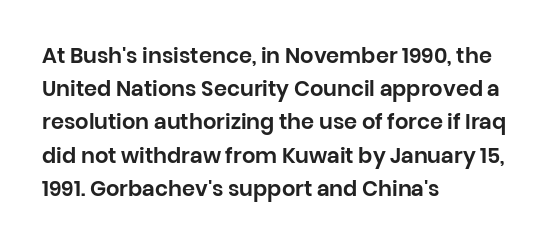
The tracking reads as untouched default to a designer's eye. Anything drawn beneath the words? Only blank space. Leading: standard. The lettering holds an erect, upright posture throughout.
